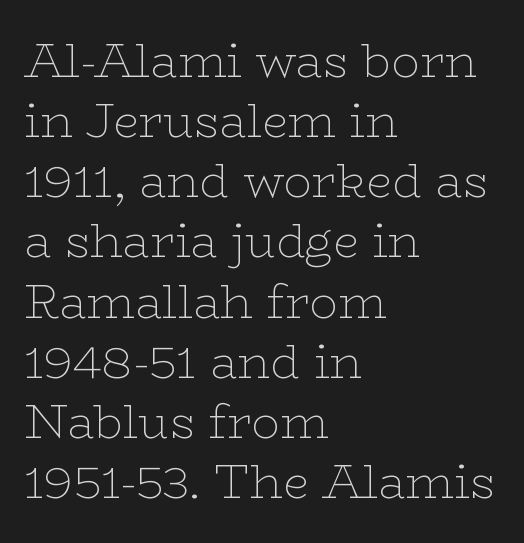
The image shows 47 px thin, wide serif type, upright; set left-aligned, normal line spacing (1.28x), normal letter spacing, not underlined; low stroke contrast and a medium x-height.
